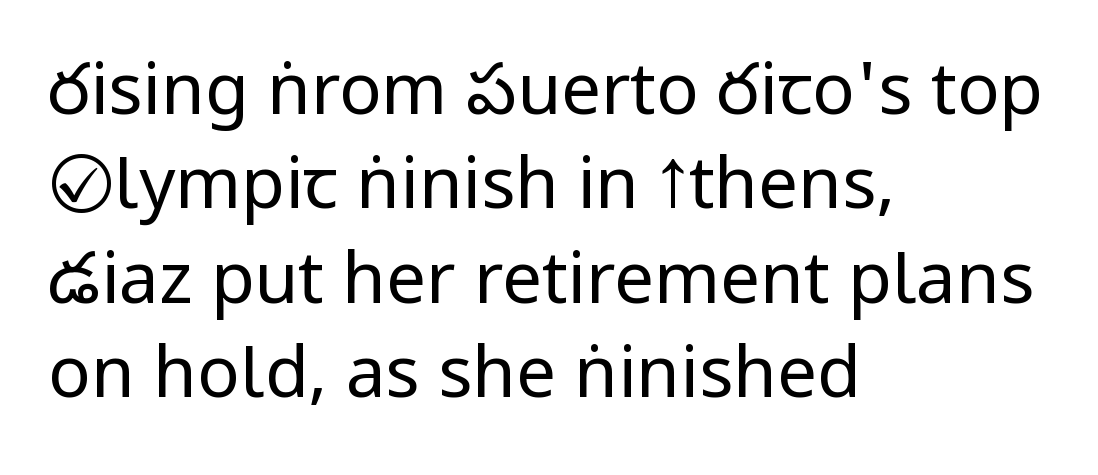
Q: Is the text bold? A: No.
Q: Is the text italic (slanted)? A: No, it is upright.
Q: Is the typeface a serif or a sans-serif typeface? A: Sans-serif.
Q: Is the text underlined? A: No.
Q: How is the paragraph aligned? A: Left-aligned.
Q: Is the spacing between letters normal or unusually wide? A: Normal.
Q: Is the spacing between lines tight, normal or loose? A: Normal.
Q: Width (condensed, normal, or wide)? A: Condensed.
Q: Stroke contrast? A: Low.
